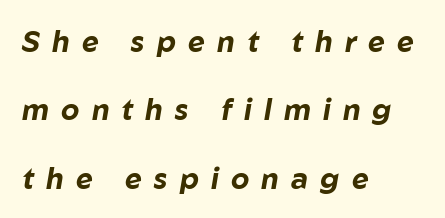
Q: Is the text bold? A: Yes.
Q: Is the text italic (slanted)? A: Yes, it leans right by about 10 degrees.
Q: Is the text underlined? A: No.
Q: How is the paragraph aligned? A: Left-aligned.
Q: Is the spacing between letters normal or unusually wide? A: Unusually wide.
Q: Is the spacing between lines tight, normal or loose? A: Loose.
Q: Width (condensed, normal, or wide)? A: Normal.
Q: Stroke contrast? A: Low.
Q: x-height? A: Medium.
Q: Monospaced? A: No.
